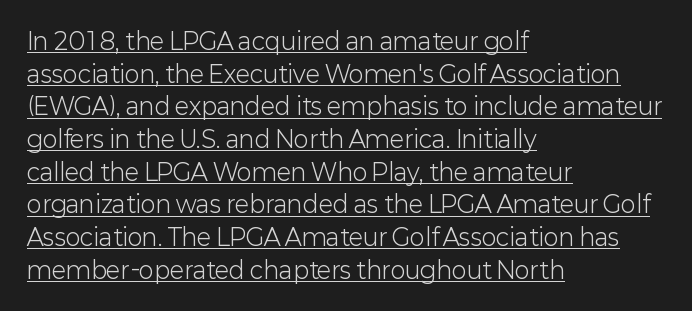
The image shows 23 px text type, upright; set left-aligned, normal line spacing (1.42x), normal letter spacing, underlined.
